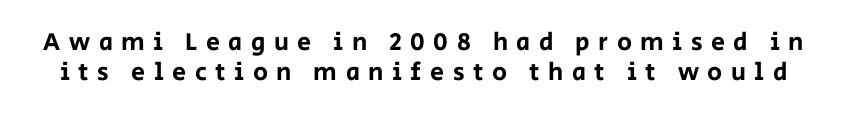
{"italic": "no", "underline": "no", "line_spacing_ratio": 1.22, "letter_spacing": "wide", "letter_spacing_em": 0.34, "glyph_px": 25}
